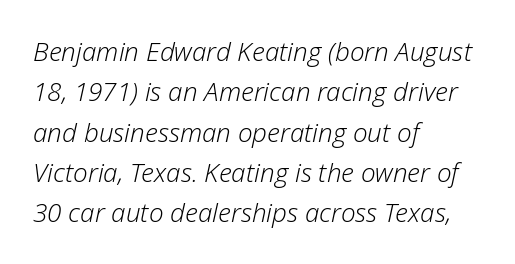
The image shows 26 px text type, italic (leaning right); set left-aligned, normal line spacing (1.55x), normal letter spacing, not underlined.
